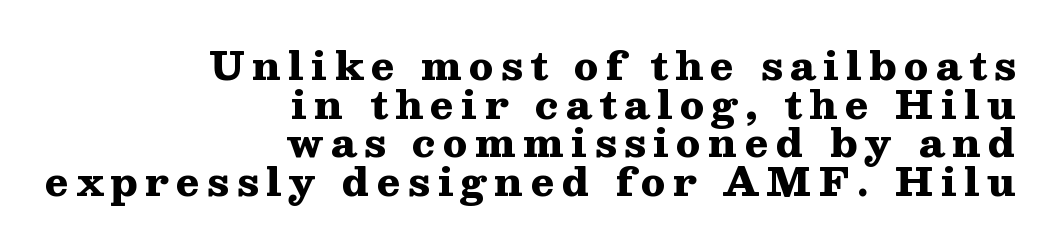
The letters carry serifs — small finishing strokes at the ends of their stems. A typesetter would mark this as roman, not italic. Character widths vary here, with narrow letters taking less room than wide ones. All the whitespace from short lines collects on the left. Clear beneath every line of the passage. If you measured baseline to baseline, you'd find a short distance.
